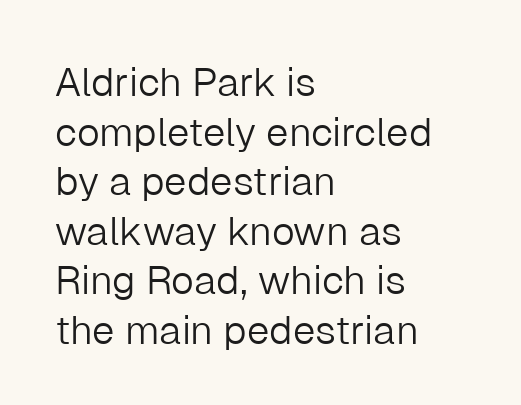
Heaviness? Minimal to ordinary, like unemphasized prose. Glyph-to-glyph distance matches everyday printed text. Quick note: underline off. Spacing verdict: proportional, widths tailored to each character. Each line starts at the same left margin while the right side varies. Check where the strokes stop: nothing finishes them off — pure sans.
